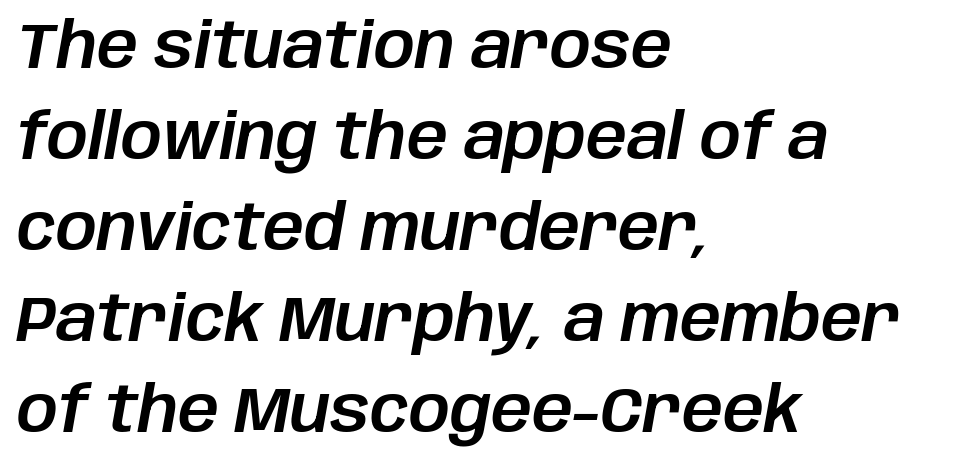
{"italic": "yes", "lean": "right", "slant_degrees": 10, "width": "normal", "stroke_contrast": "low", "x_height": "large", "monospaced": "no", "underline": "no", "align": "left", "line_spacing": "normal", "line_spacing_ratio": 1.42, "letter_spacing": "normal", "letter_spacing_em": 0.0, "glyph_px": 64}
